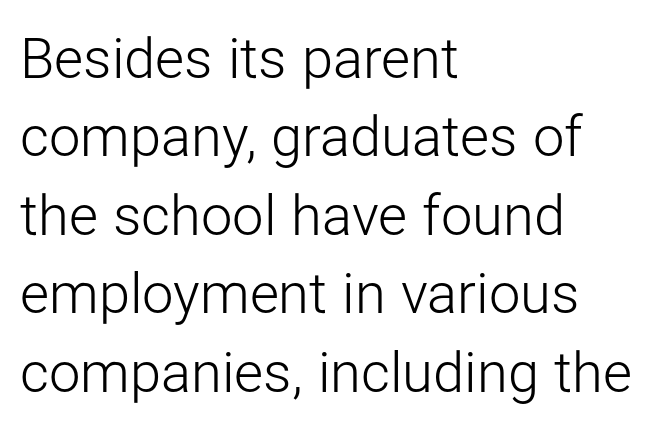
Q: Is the text bold? A: No.
Q: Is the text italic (slanted)? A: No, it is upright.
Q: Is the typeface a serif or a sans-serif typeface? A: Sans-serif.
Q: Is the text underlined? A: No.
Q: How is the paragraph aligned? A: Left-aligned.
Q: Is the spacing between letters normal or unusually wide? A: Normal.
Q: Is the spacing between lines tight, normal or loose? A: Normal.
Q: Width (condensed, normal, or wide)? A: Normal.
Q: Stroke contrast? A: Low.
Q: x-height? A: Medium.
Q: Monospaced? A: No.
